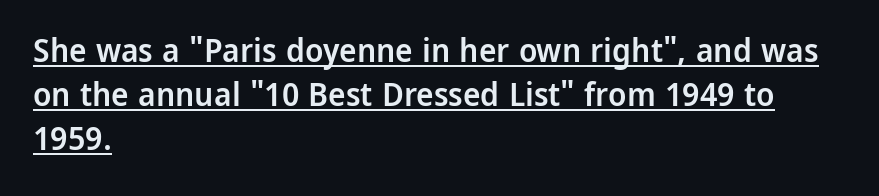
Q: Is the text bold? A: Semi-bold.
Q: Is the text italic (slanted)? A: No, it is upright.
Q: Is the typeface a serif or a sans-serif typeface? A: Sans-serif.
Q: Is the text underlined? A: Yes.
Q: How is the paragraph aligned? A: Left-aligned.
Q: Is the spacing between letters normal or unusually wide? A: Normal.
Q: Is the spacing between lines tight, normal or loose? A: Normal.
Q: Width (condensed, normal, or wide)? A: Normal.
Q: Stroke contrast? A: Low.
Q: x-height? A: Medium.
Q: Monospaced? A: No.
